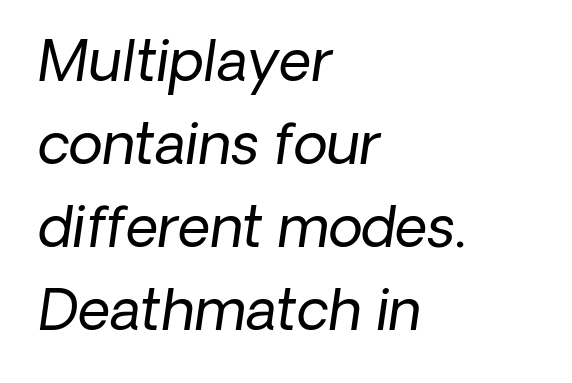
The image shows 56 px regular-weight sans-serif type; set left-aligned, normal line spacing (1.48x), normal letter spacing, not underlined; low stroke contrast and a medium x-height.
